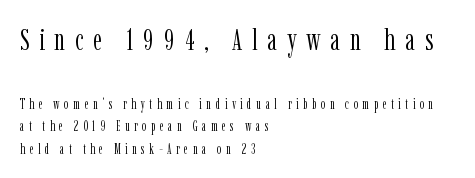
The image shows 31 px light, condensed serif type, upright; set left-aligned, normal line spacing (1.61x), unusually wide letter spacing (+0.31 em), not underlined; the first (top) block is 2.21x larger; low stroke contrast and a medium x-height.
